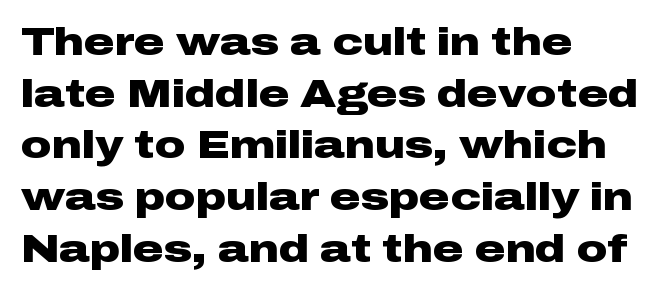
Words appear dense and cohesive because spacing is normal. These lines sit exactly where default settings would place them. The type family on display is of the sans-serif kind. Typographic density is high because the face is bold. The space directly below the letters is spotless.
